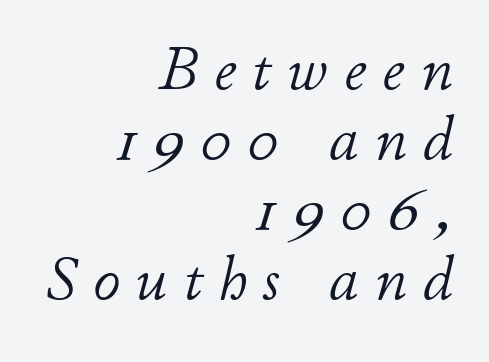
Q: Is the text bold? A: No.
Q: Is the text italic (slanted)? A: Yes, it leans right by about 11 degrees.
Q: Is the text underlined? A: No.
Q: How is the paragraph aligned? A: Right-aligned.
Q: Is the spacing between letters normal or unusually wide? A: Unusually wide.
Q: Is the spacing between lines tight, normal or loose? A: Tight.
Q: Width (condensed, normal, or wide)? A: Normal.
Q: Stroke contrast? A: Low.
Q: x-height? A: Small.
Q: Monospaced? A: No.
